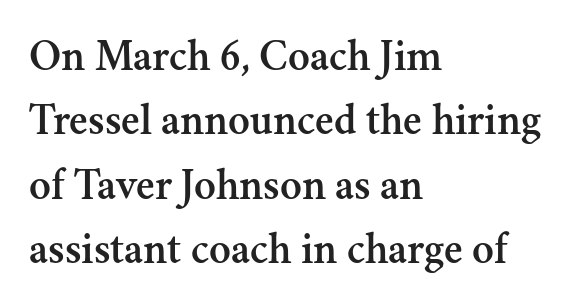
A clean baseline with only descenders dipping below it. Serifs: yes, visible at the terminals of the letterforms. The setting favours the left margin, as ordinary paragraphs usually do. The passage shown has conventional tracking throughout.
